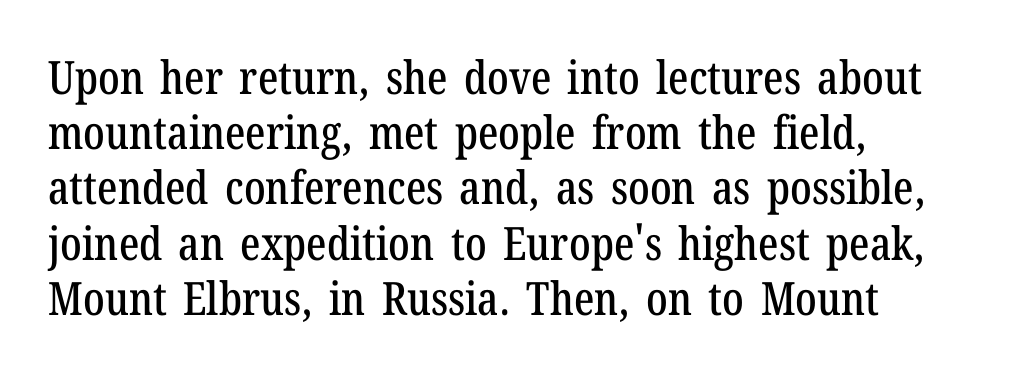
Q: Is the text italic (slanted)? A: No, it is upright.
Q: Is the typeface a serif or a sans-serif typeface? A: Serif.
Q: Is the text underlined? A: No.
Q: How is the paragraph aligned? A: Left-aligned.
Q: Is the spacing between letters normal or unusually wide? A: Normal.
Q: Width (condensed, normal, or wide)? A: Condensed.
Q: Stroke contrast? A: Low.
Q: x-height? A: Medium.
Q: Monospaced? A: No.
